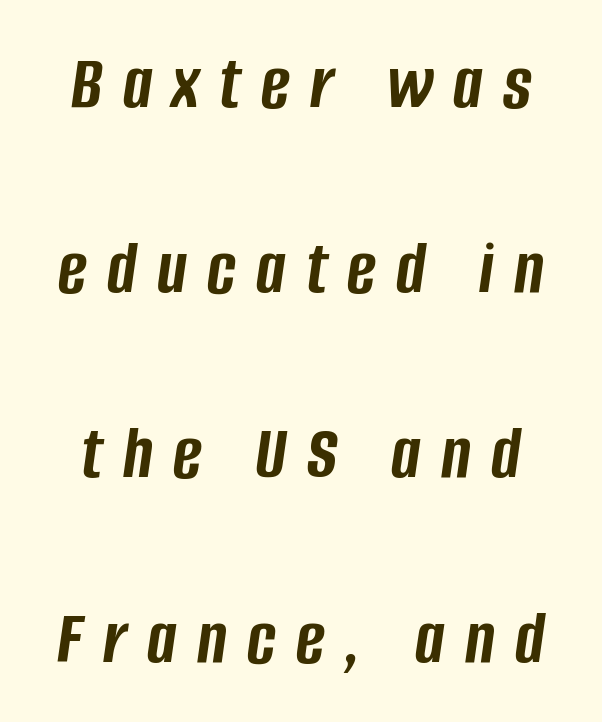
What weight is shown? A full bold with thick strokes. Short note: letters widely spaced. Would a proofreader flag this as italicized? Yes. Underlining? Definitely not there. Character widths vary here, with narrow letters taking less room than wide ones.
